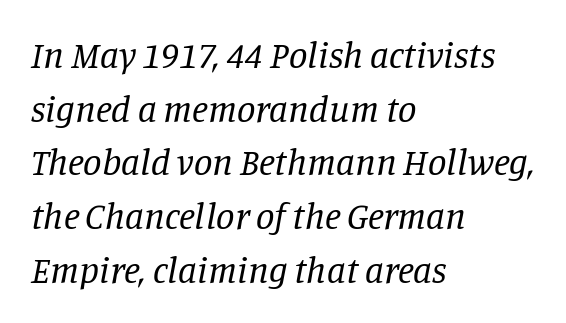
{"serif": "yes", "italic": "yes", "lean": "right", "slant_degrees": 11, "bold": "no", "weight": "regular", "width": "normal", "stroke_contrast": "low", "x_height": "large", "monospaced": "no", "underline": "no", "align": "left", "line_spacing": "normal", "line_spacing_ratio": 1.45, "letter_spacing": "normal", "letter_spacing_em": 0.0, "glyph_px": 37}
